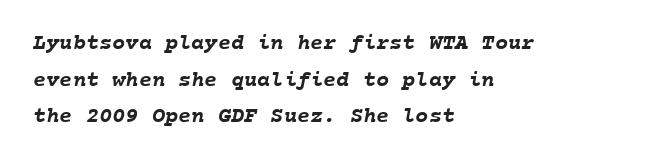
Q: Is the text bold? A: Yes.
Q: Is the text underlined? A: No.
Q: How is the paragraph aligned? A: Left-aligned.
Q: Is the spacing between letters normal or unusually wide? A: Normal.
Q: Is the spacing between lines tight, normal or loose? A: Normal.
